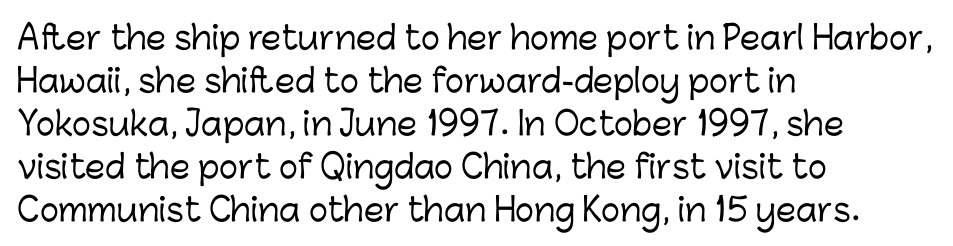
Q: Is the text italic (slanted)? A: No, it is upright.
Q: Is the typeface a serif or a sans-serif typeface? A: Sans-serif.
Q: Is the text underlined? A: No.
Q: How is the paragraph aligned? A: Left-aligned.
Q: Is the spacing between letters normal or unusually wide? A: Normal.
Q: Is the spacing between lines tight, normal or loose? A: Normal.
Q: Width (condensed, normal, or wide)? A: Normal.
Q: Stroke contrast? A: Low.
Q: x-height? A: Medium.
Q: Monospaced? A: No.
